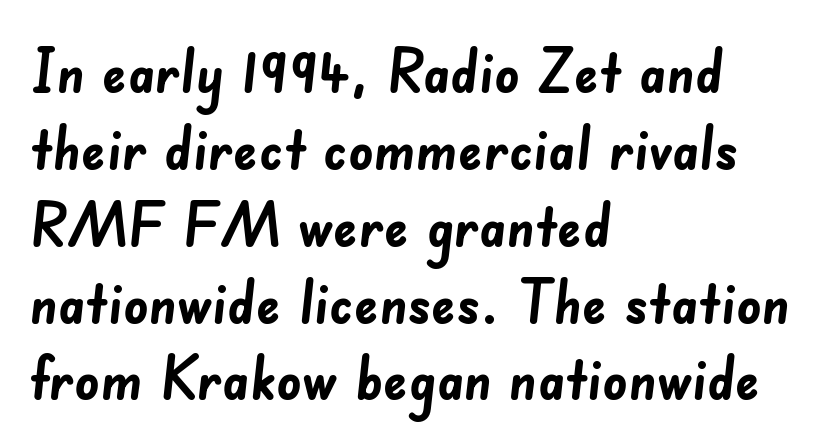
{"serif": "no", "bold": "yes", "weight": "semibold", "width": "normal", "stroke_contrast": "low", "x_height": "small", "monospaced": "no", "underline": "no", "align": "left", "line_spacing": "normal", "line_spacing_ratio": 1.26, "letter_spacing": "normal", "letter_spacing_em": 0.0, "glyph_px": 61}
